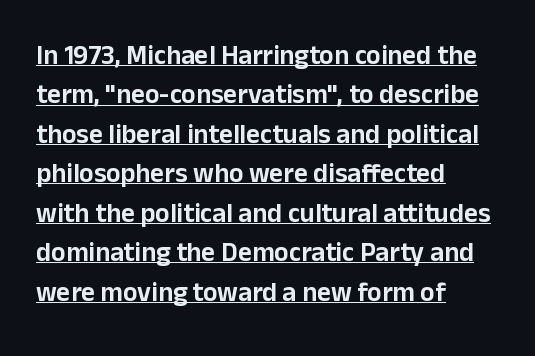
The glyphs are accompanied by a horizontal stroke just below them. Which margin do the lines hug? The left one — the right edge is uneven. Ascenders rise straight up at ninety degrees. Reading down the column, the eye jumps a familiar distance to each next line.
